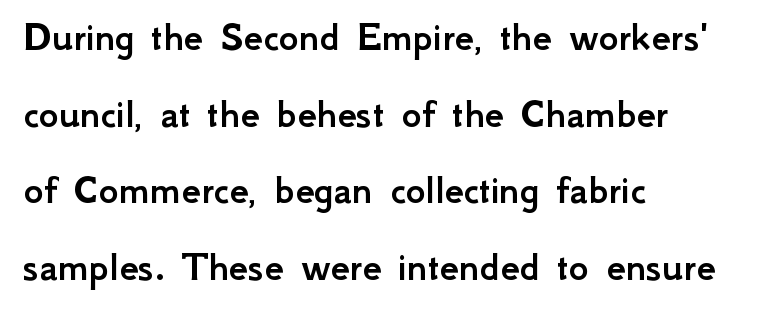
Q: Is the text italic (slanted)? A: No, it is upright.
Q: Is the typeface a serif or a sans-serif typeface? A: Sans-serif.
Q: Is the text underlined? A: No.
Q: How is the paragraph aligned? A: Left-aligned.
Q: Is the spacing between letters normal or unusually wide? A: Normal.
Q: Width (condensed, normal, or wide)? A: Normal.
Q: Stroke contrast? A: Low.
Q: x-height? A: Small.
Q: Monospaced? A: No.
